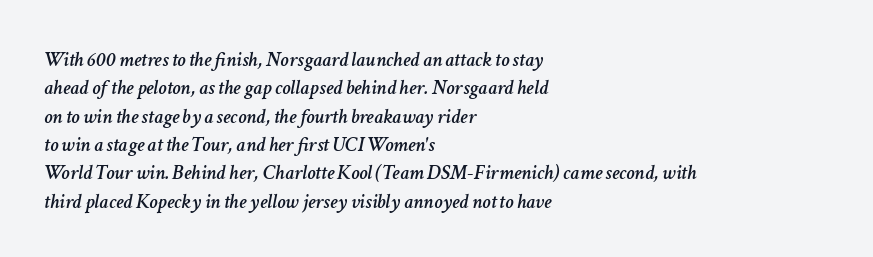
The image shows 21 px text type, italic (leaning right); set left-aligned, normal line spacing (1.35x), normal letter spacing, not underlined.
